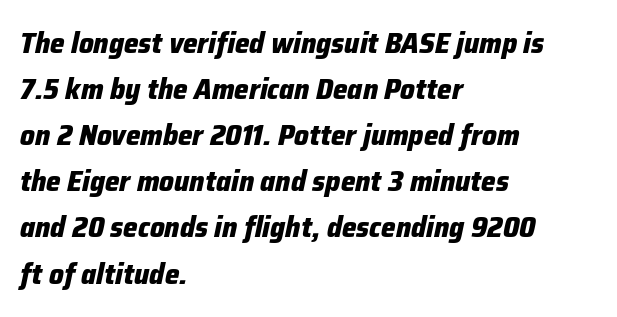
Line beginnings align vertically; line endings do not. A typesetter would call this proportional, since set widths differ per character. Observe the ordinary spacing: letters are neighbours, not strangers. Each glyph is drawn with heavy, bold strokes.
